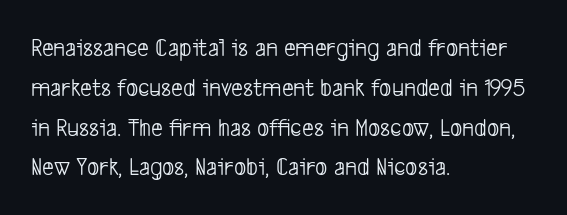
Q: Is the text bold? A: No.
Q: Is the text underlined? A: No.
Q: How is the paragraph aligned? A: Left-aligned.
Q: Is the spacing between letters normal or unusually wide? A: Normal.
Q: Is the spacing between lines tight, normal or loose? A: Normal.
